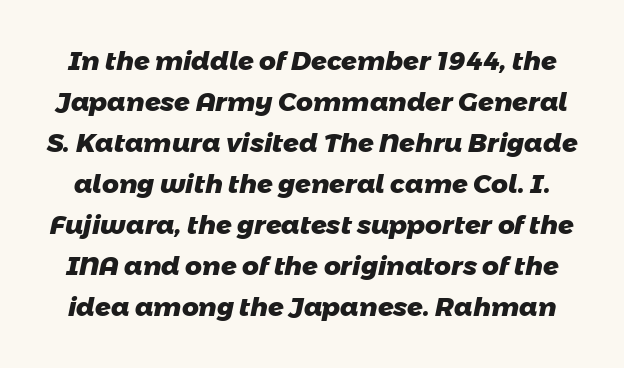
The image shows 26 px bold type; set normal line spacing (1.58x), normal letter spacing, not underlined.
